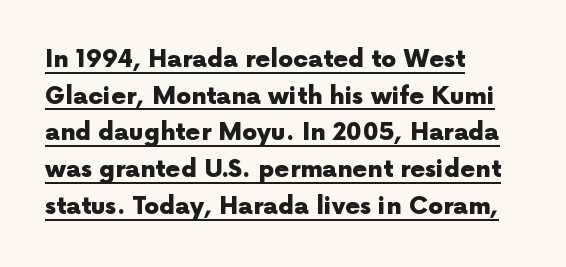
Every character sits straight up, as roman type does. Each line of the rendering has a horizontal stroke beneath the glyphs. Students, note that the glyphs here touch the page at normal intervals. Normally led — the rows are evenly, conventionally spaced. Reading down the block, your eye returns to a fixed left position each line.
